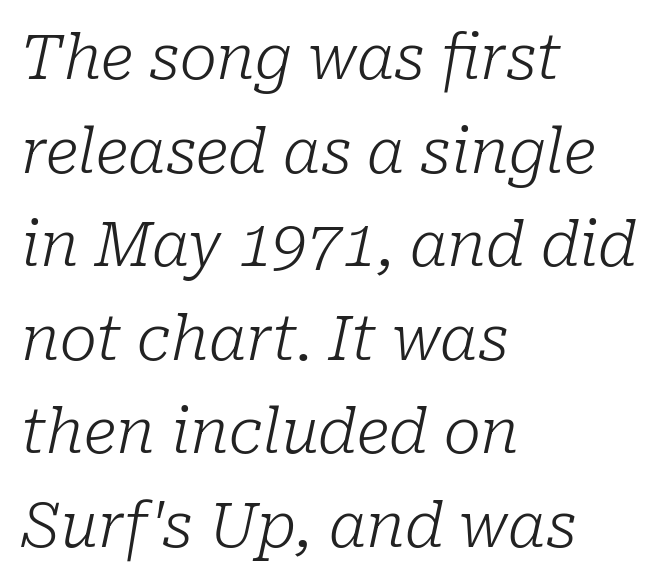
The image shows 62 px light serif type, italic (leaning right); set left-aligned, normal line spacing (1.51x), normal letter spacing, not underlined; low stroke contrast and a medium x-height.
